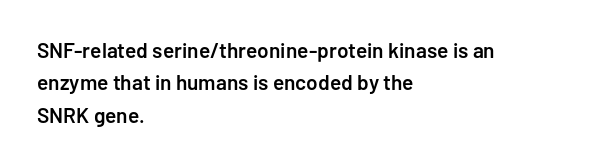
Q: Is the text bold? A: Semi-bold.
Q: Is the text italic (slanted)? A: No, it is upright.
Q: Is the text underlined? A: No.
Q: How is the paragraph aligned? A: Left-aligned.
Q: Is the spacing between letters normal or unusually wide? A: Normal.
Q: Is the spacing between lines tight, normal or loose? A: Normal.
